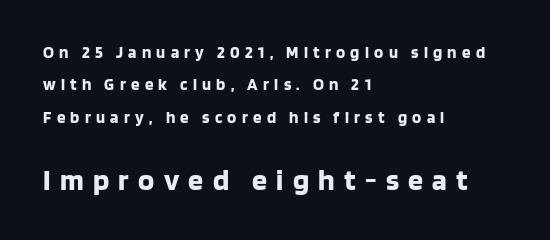
Q: Is the text bold? A: Yes.
Q: Is the text italic (slanted)? A: No, it is upright.
Q: Is the typeface a serif or a sans-serif typeface? A: Sans-serif.
Q: Is the text underlined? A: No.
Q: How is the paragraph aligned? A: Left-aligned.
Q: Is the spacing between letters normal or unusually wide? A: Unusually wide.
Q: Is the spacing between lines tight, normal or loose? A: Loose.
Q: Which block of text is set in a larger size, the first (top) or the second (bottom)? A: The second (bottom) one.
Q: Width (condensed, normal, or wide)? A: Normal.
Q: Stroke contrast? A: Low.
Q: x-height? A: Large.
Q: Monospaced? A: No.
